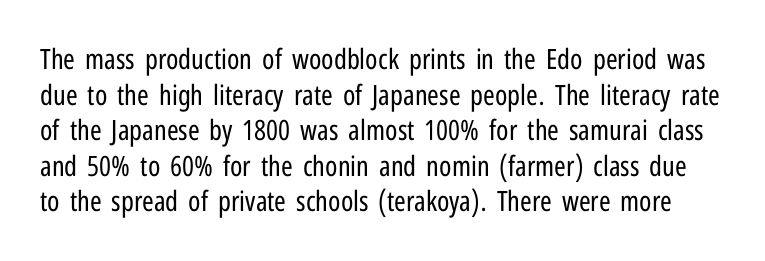
Q: Is the text bold? A: No.
Q: Is the text italic (slanted)? A: No, it is upright.
Q: Is the typeface a serif or a sans-serif typeface? A: Sans-serif.
Q: Is the text underlined? A: No.
Q: Is the spacing between letters normal or unusually wide? A: Normal.
Q: Is the spacing between lines tight, normal or loose? A: Normal.
Q: Width (condensed, normal, or wide)? A: Condensed.
Q: Stroke contrast? A: Low.
Q: x-height? A: Medium.
Q: Monospaced? A: No.
